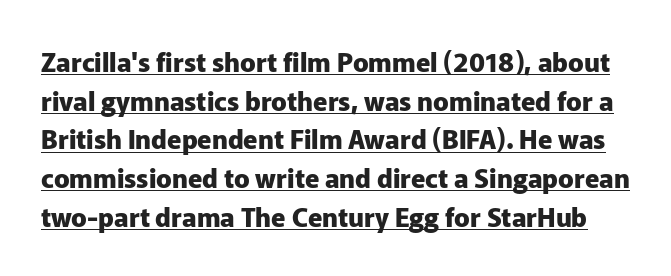
{"italic": "no", "bold": "yes", "underline": "yes", "line_spacing": "normal", "line_spacing_ratio": 1.49, "letter_spacing": "normal", "letter_spacing_em": 0.0, "glyph_px": 26}
